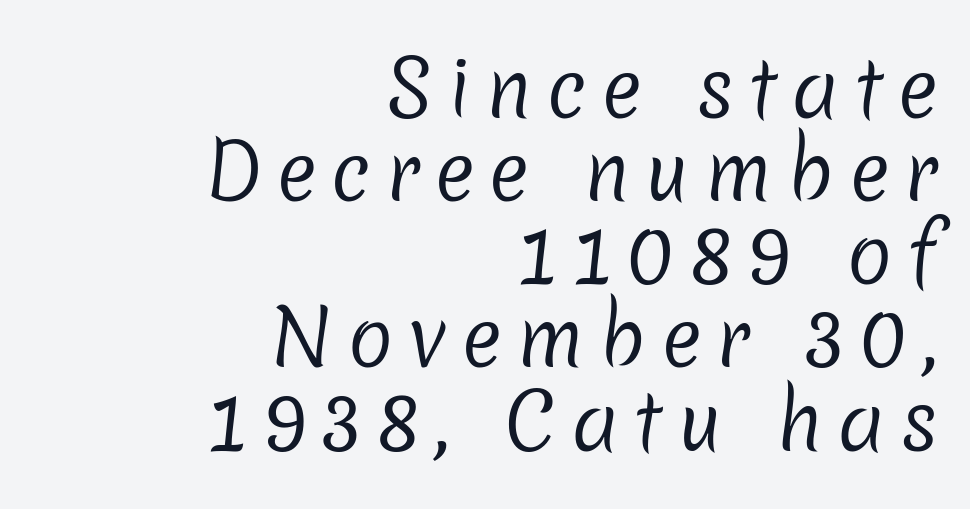
The image shows 77 px regular-weight sans-serif type; set right-aligned, tight line spacing (1.08x), not underlined; low stroke contrast and a medium x-height.
